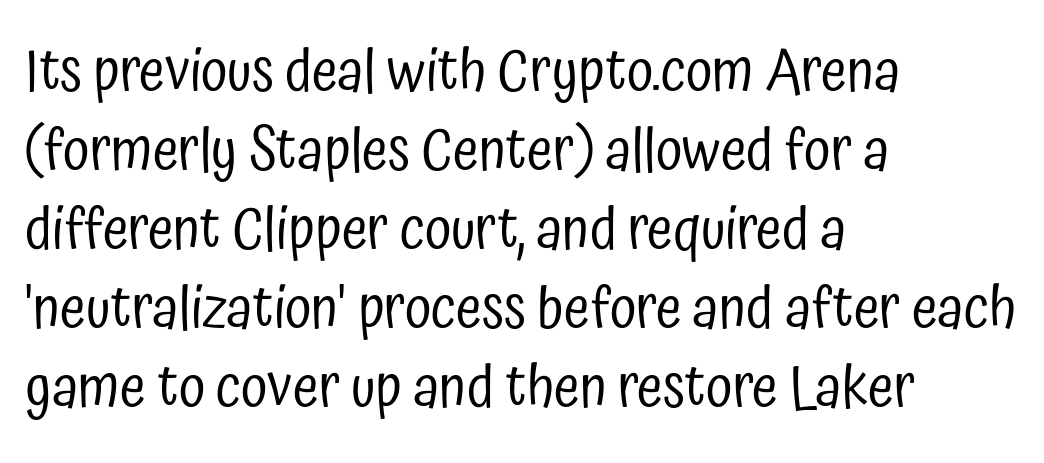
Q: Is the text bold? A: No.
Q: Is the text italic (slanted)? A: No, it is upright.
Q: Is the typeface a serif or a sans-serif typeface? A: Sans-serif.
Q: Is the text underlined? A: No.
Q: How is the paragraph aligned? A: Left-aligned.
Q: Is the spacing between letters normal or unusually wide? A: Normal.
Q: Is the spacing between lines tight, normal or loose? A: Normal.
Q: Width (condensed, normal, or wide)? A: Condensed.
Q: Stroke contrast? A: Low.
Q: x-height? A: Medium.
Q: Monospaced? A: No.
